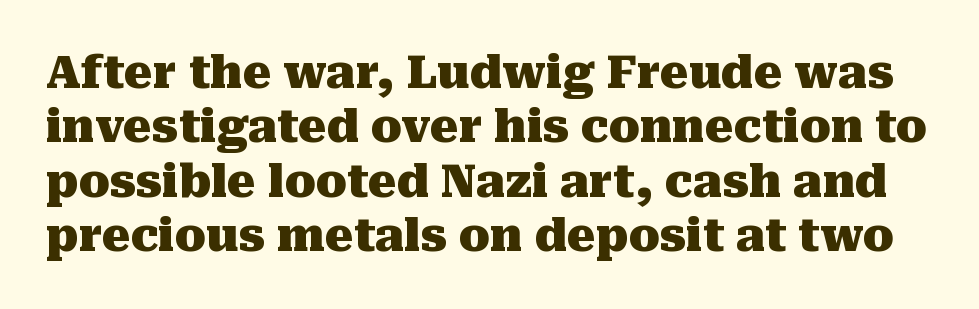
The image shows 45 px heavy serif type, upright; set line spacing 1.21x, normal letter spacing, not underlined; medium stroke contrast and a medium x-height.
